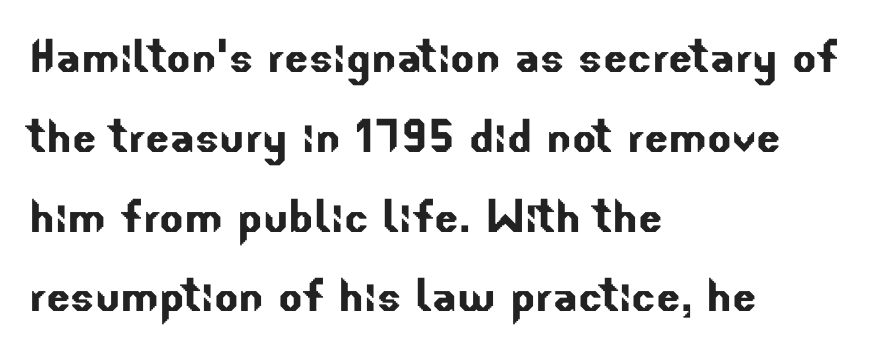
Q: Is the typeface a serif or a sans-serif typeface? A: Sans-serif.
Q: Is the text underlined? A: No.
Q: How is the paragraph aligned? A: Left-aligned.
Q: Is the spacing between letters normal or unusually wide? A: Normal.
Q: Is the spacing between lines tight, normal or loose? A: Normal.
Q: Width (condensed, normal, or wide)? A: Normal.
Q: Stroke contrast? A: Low.
Q: x-height? A: Small.
Q: Monospaced? A: No.
